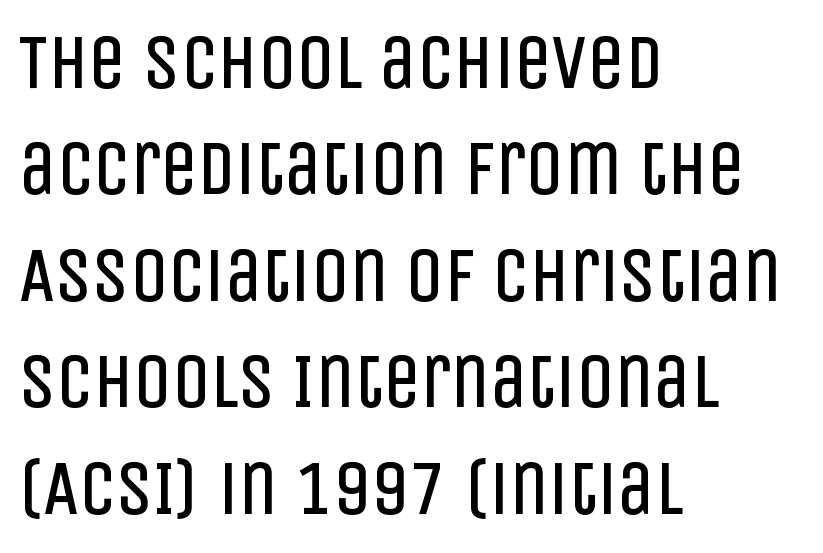
Q: Is the text bold? A: No.
Q: Is the text italic (slanted)? A: No, it is upright.
Q: Is the typeface a serif or a sans-serif typeface? A: Sans-serif.
Q: Is the text underlined? A: No.
Q: How is the paragraph aligned? A: Left-aligned.
Q: Is the spacing between letters normal or unusually wide? A: Normal.
Q: Is the spacing between lines tight, normal or loose? A: Normal.
Q: Width (condensed, normal, or wide)? A: Condensed.
Q: Stroke contrast? A: Low.
Q: x-height? A: Large.
Q: Monospaced? A: No.
